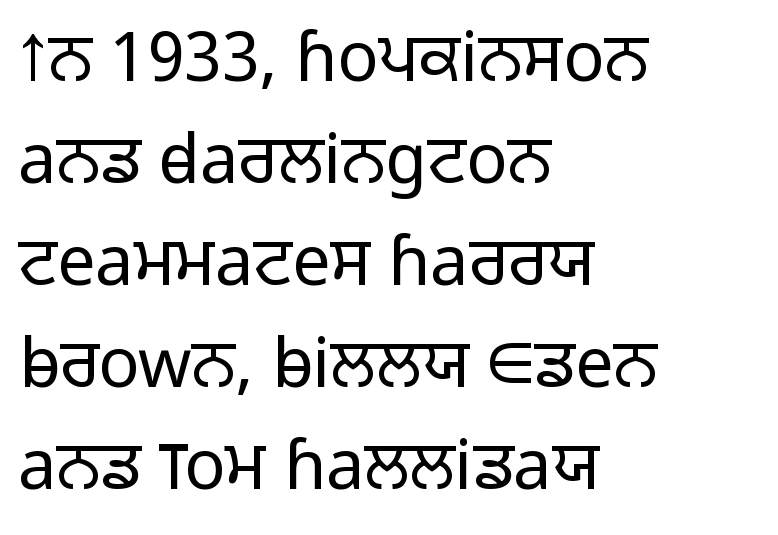
Serif or sans? Sans — the stroke terminals are bare. What's the leading like? Ordinary, nothing unusual. Anything drawn beneath the words? Only blank space. Italic? Not at all — the glyphs are vertical. Horizontally, the lines are justified to the leading edge only. The font sits on the lighter half of the weight spectrum, regular included.
